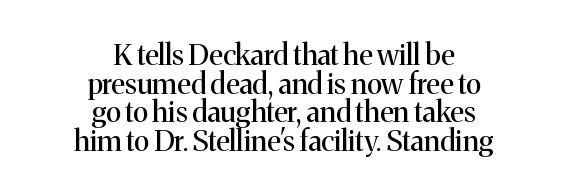
The image shows 29 px regular-weight serif type, upright; set centered, tight line spacing (0.99x), normal letter spacing, not underlined; medium stroke contrast and a medium x-height.
